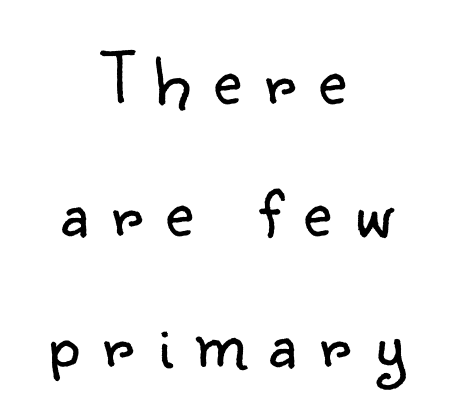
Q: Is the text bold? A: No.
Q: Is the text italic (slanted)? A: No, it is upright.
Q: Is the typeface a serif or a sans-serif typeface? A: Sans-serif.
Q: Is the text underlined? A: No.
Q: How is the paragraph aligned? A: Centered.
Q: Is the spacing between letters normal or unusually wide? A: Unusually wide.
Q: Width (condensed, normal, or wide)? A: Normal.
Q: Stroke contrast? A: Low.
Q: x-height? A: Small.
Q: Monospaced? A: No.
